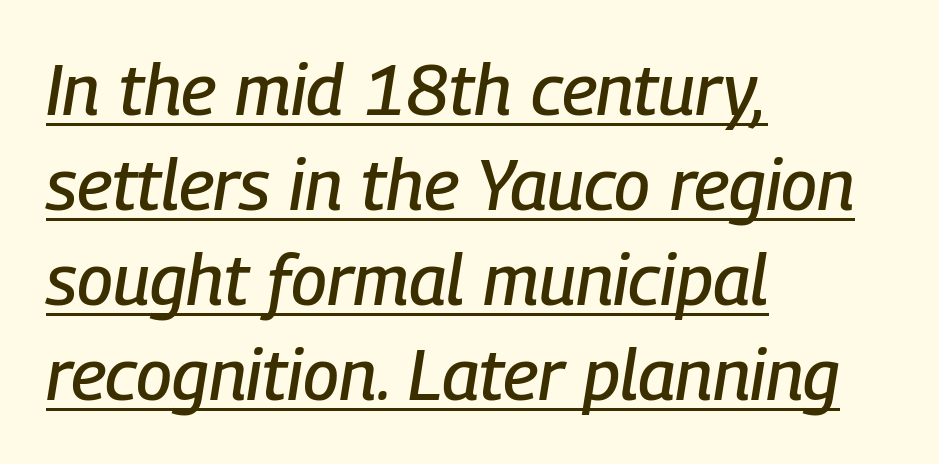
These lines are rendered in a variable-pitch font. The passage shown leans; its letterforms are oblique. Regular leading. The rendering anchors every line to the left-hand side.
